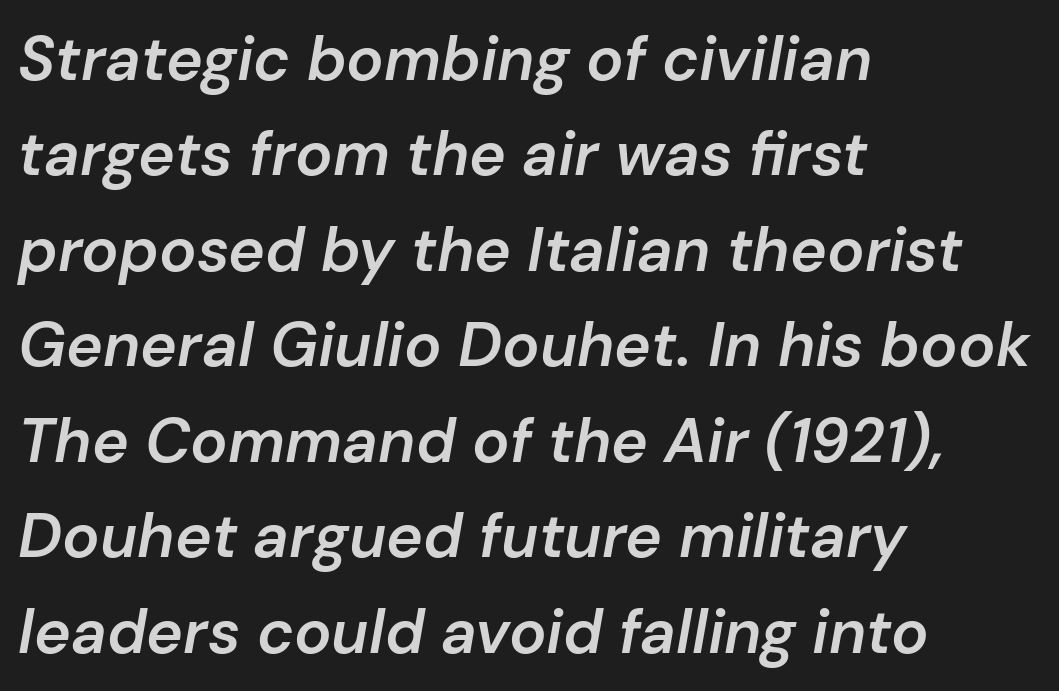
Each word holds together tightly as a unit, with standard inter-letter gaps. Compared with a centered layout, this one pins lines to the left instead. Emphasis by weight is partial: semibold. Observe the lean: these are italic letterforms. Letters rest on an invisible, unmarked baseline.
